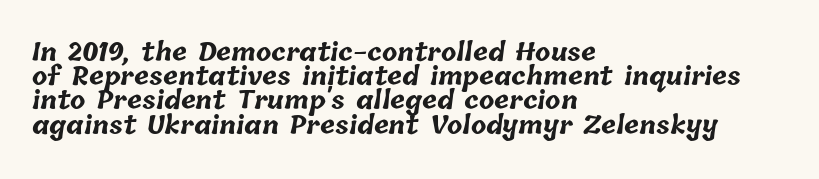
The image shows 25 px bold type; set left-aligned, tight line spacing (0.97x), normal letter spacing, not underlined.
